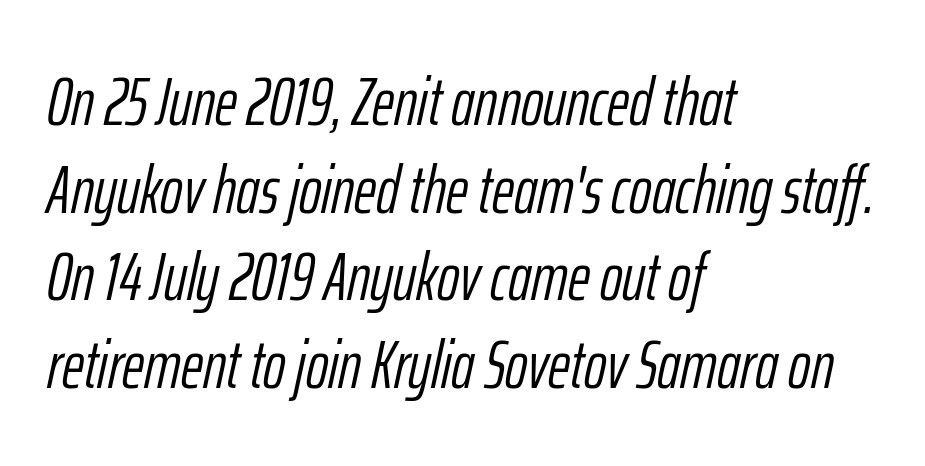
The image shows 68 px light, condensed type, italic (leaning right); set left-aligned, normal line spacing (1.29x), normal letter spacing, not underlined; low stroke contrast and a medium x-height.
